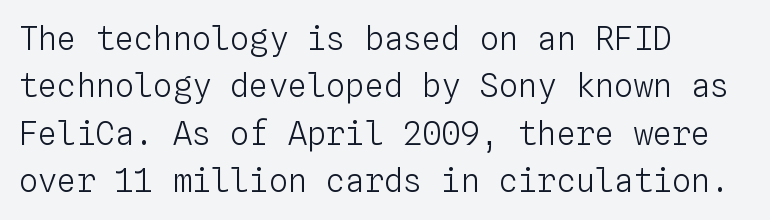
Is the type heavy? It reads as light-to-regular instead. Note the uniform advance width — an 'i' takes as much space as an 'm'. Words appear dense and cohesive because spacing is normal. Honestly, there is no underline to notice here at all. Is there any slant? The stems are plumb. The ragged edge is on the right, which tells us the setting is flush left.
